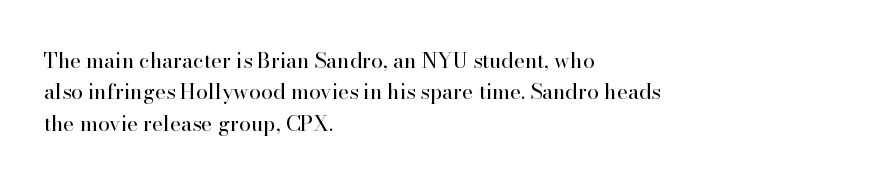
Each row of text sits above clean, open space. Italic? Not at all — the glyphs are vertical. Typeset ragged right — the left edge is the straight one. Each word holds together tightly as a unit, with standard inter-letter gaps. Interline gaps are of average width in this sample.
